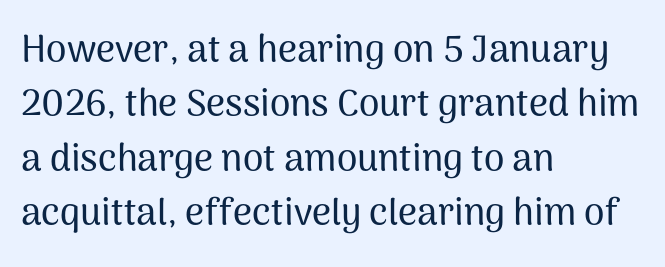
Which margin do the lines hug? The left one — the right edge is uneven. The lettering holds an erect, upright posture throughout. You could not count columns in this text — the font is proportionally spaced. You could call the tracking neutral — neither tight nor loose. This sample keeps an unexceptional amount of space between lines. Serifs: no, the terminals of the letterforms are clean.
